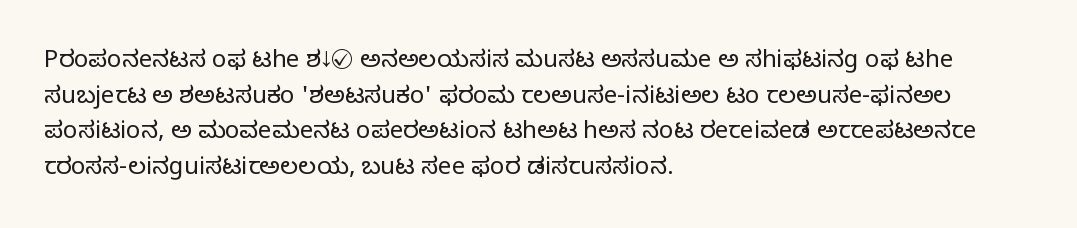
No italicization has been applied; the sample stays upright. Each line starts at the same left margin while the right side varies. Weight: regular or lighter. Compared with typical paragraphs, the rows here are spaced about the same. No extra tracking has been applied to these lines. Any mark beneath the type? The region is blank.
